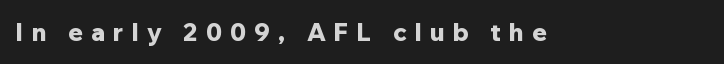
{"italic": "no", "bold": "yes", "underline": "no", "letter_spacing": "wide", "letter_spacing_em": 0.35, "glyph_px": 24}
